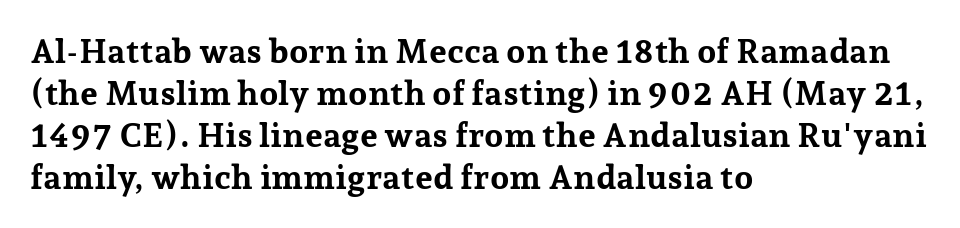
Q: Is the text bold? A: Yes.
Q: Is the text italic (slanted)? A: No, it is upright.
Q: Is the typeface a serif or a sans-serif typeface? A: Serif.
Q: Is the text underlined? A: No.
Q: How is the paragraph aligned? A: Left-aligned.
Q: Is the spacing between letters normal or unusually wide? A: Normal.
Q: Width (condensed, normal, or wide)? A: Normal.
Q: Stroke contrast? A: Low.
Q: x-height? A: Medium.
Q: Monospaced? A: No.
